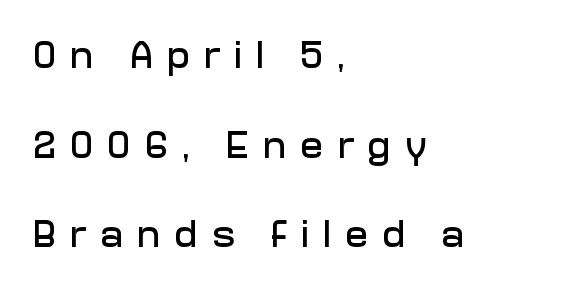
Tall strokes in this sample are plumb rather than angled. The passage shown stacks its lines with a broad gap. Layout note: lines flush left. No feet cap the strokes, marking this as sans-serif type.
